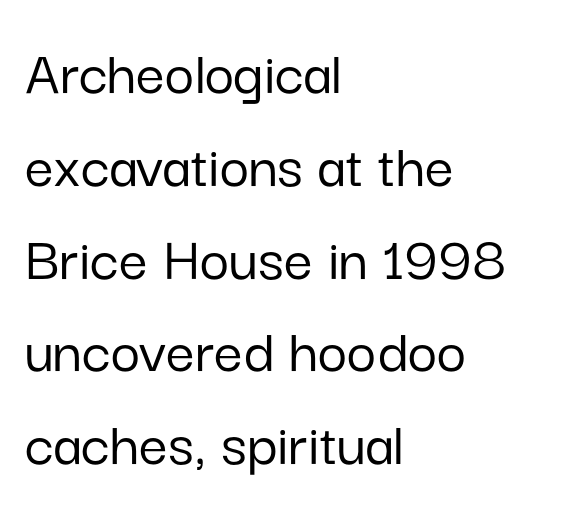
Between one letter and the next there's only the usual sliver of space. Every character sits straight up, as roman type does. The rag falls on the right side of this text block. Check under the words: just untouched page.
